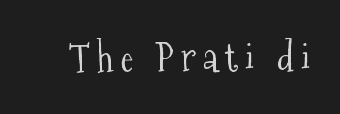
{"serif": "yes", "italic": "no", "bold": "no", "weight": "light", "width": "condensed", "stroke_contrast": "medium", "x_height": "medium", "monospaced": "no", "underline": "no", "glyph_px": 40}
